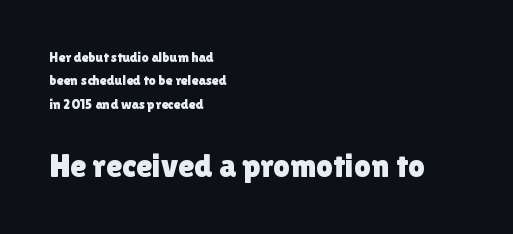
Q: Is the text italic (slanted)? A: No, it is upright.
Q: Is the typeface a serif or a sans-serif typeface? A: Sans-serif.
Q: Is the text underlined? A: No.
Q: How is the paragraph aligned? A: Left-aligned.
Q: Is the spacing between letters normal or unusually wide? A: Normal.
Q: Is the spacing between lines tight, normal or loose? A: Normal.
Q: Which block of text is set in a larger size, the first (top) or the second (bottom)? A: The second (bottom) one.
Q: Width (condensed, normal, or wide)? A: Normal.
Q: x-height? A: Medium.
Q: Monospaced? A: No.
